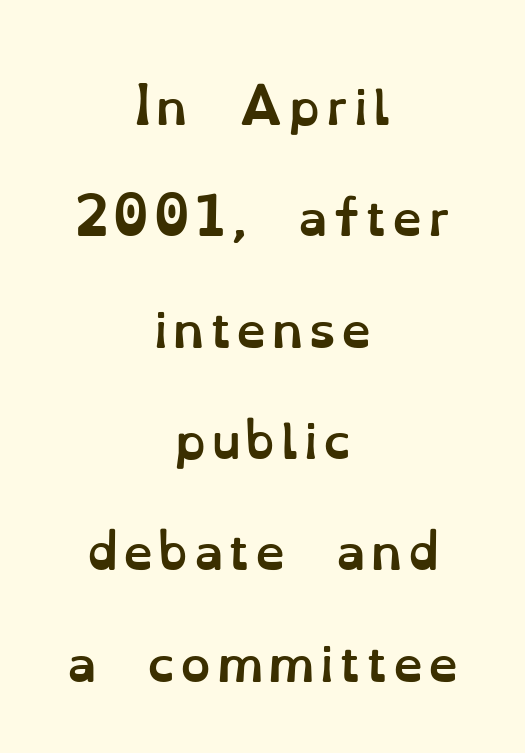
Q: Is the text bold? A: Yes.
Q: Is the text italic (slanted)? A: No, it is upright.
Q: Is the text underlined? A: No.
Q: How is the paragraph aligned? A: Centered.
Q: Is the spacing between lines tight, normal or loose? A: Loose.
Q: Width (condensed, normal, or wide)? A: Normal.
Q: Stroke contrast? A: Low.
Q: x-height? A: Small.
Q: Monospaced? A: No.
